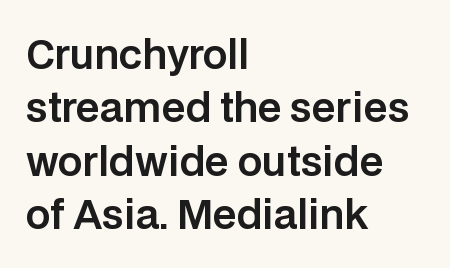
{"serif": "no", "italic": "no", "width": "normal", "stroke_contrast": "low", "x_height": "large", "monospaced": "no", "underline": "no", "align": "left", "line_spacing": "normal", "line_spacing_ratio": 1.37, "letter_spacing": "normal", "letter_spacing_em": 0.0, "glyph_px": 39}
